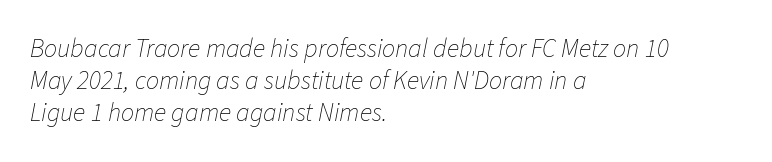
Q: Is the text bold? A: No.
Q: Is the text italic (slanted)? A: Yes, it leans right by about 11 degrees.
Q: Is the text underlined? A: No.
Q: How is the paragraph aligned? A: Left-aligned.
Q: Is the spacing between letters normal or unusually wide? A: Normal.
